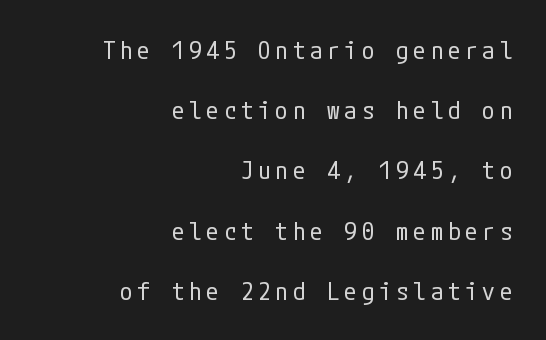
Q: Is the text bold? A: No.
Q: Is the text italic (slanted)? A: No, it is upright.
Q: Is the text underlined? A: No.
Q: How is the paragraph aligned? A: Right-aligned.
Q: Is the spacing between lines tight, normal or loose? A: Loose.
